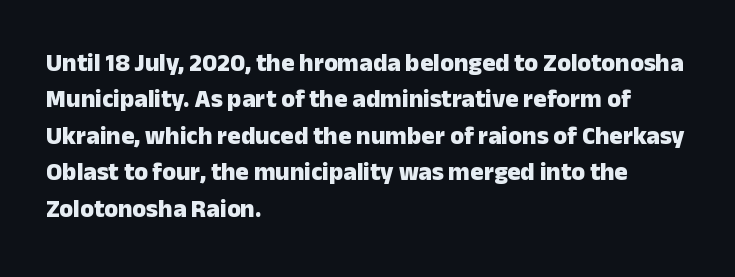
{"italic": "no", "bold": "yes", "underline": "no", "align": "left", "line_spacing": "normal", "line_spacing_ratio": 1.46, "letter_spacing": "normal", "letter_spacing_em": 0.0, "glyph_px": 25}
